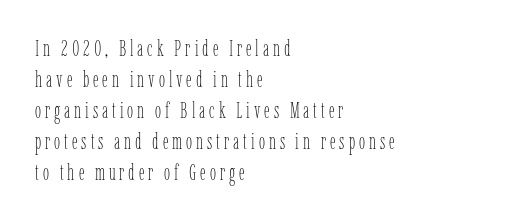
{"italic": "no", "bold": "no", "underline": "no", "align": "left", "line_spacing": "normal", "line_spacing_ratio": 1.41, "glyph_px": 22}
